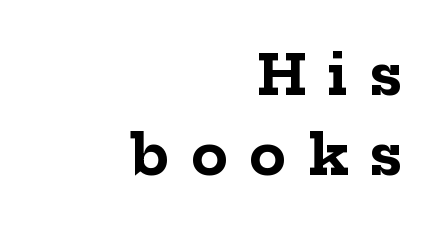
The image shows 55 px bold serif type, upright; set right-aligned, normal line spacing (1.45x), unusually wide letter spacing (+0.38 em), not underlined; low stroke contrast and a medium x-height.
